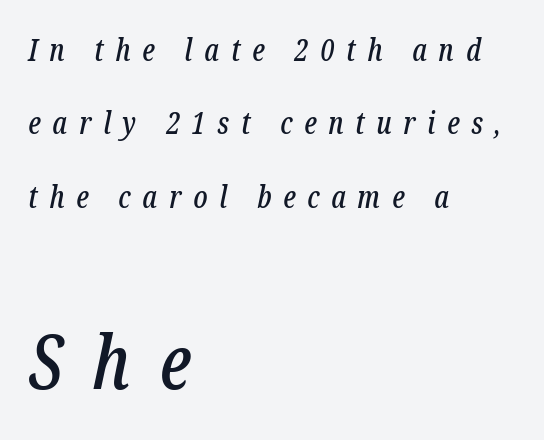
The image shows 75 px condensed serif type, italic (leaning right); set left-aligned, loose line spacing (2.45x), unusually wide letter spacing (+0.39 em), not underlined; the second (bottom) block is 2.5x larger; low stroke contrast and a medium x-height.
